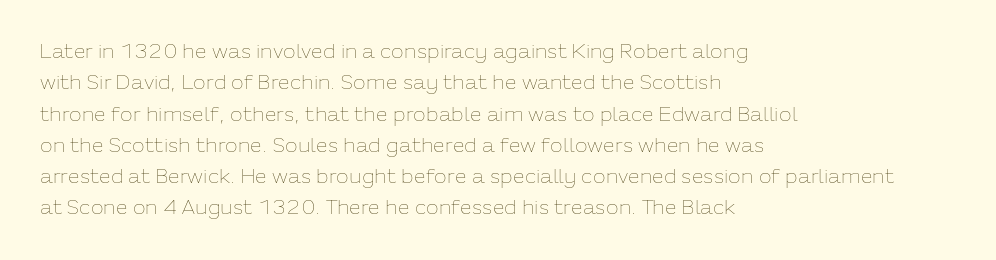
The image shows 21 px text type, upright; set left-aligned, normal line spacing (1.49x), normal letter spacing, not underlined.
